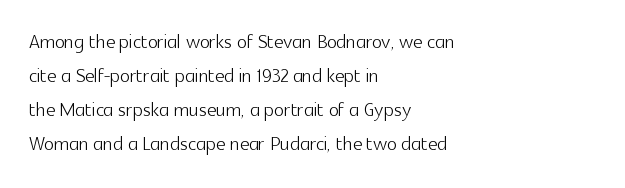
Descenders are the only things crossing below the line. All the whitespace from short lines collects on the right. Characters remain perfectly vertical along every line. The letters sit at their default tracking, neither squeezed nor spread.
